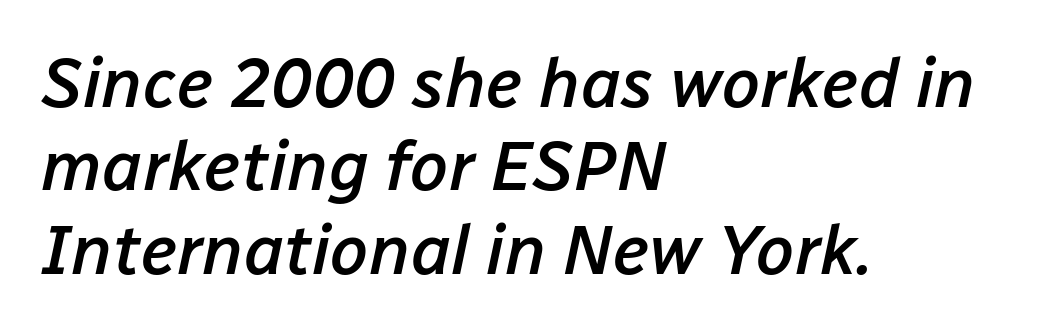
The image shows 69 px semibold type, italic (leaning right); set left-aligned, line spacing 1.21x, normal letter spacing, not underlined; low stroke contrast and a medium x-height.
